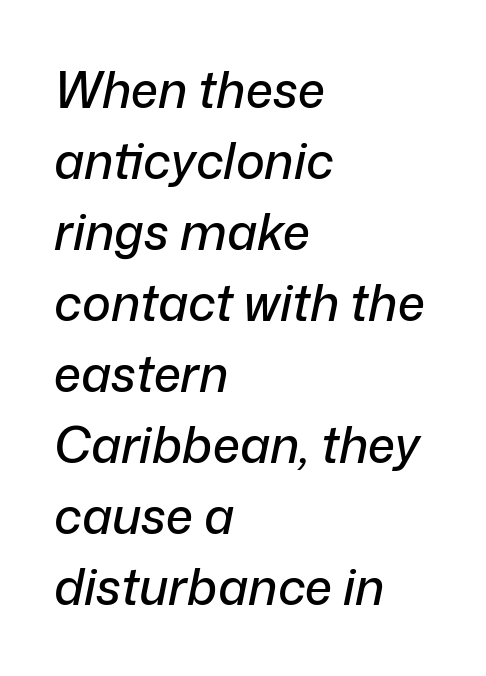
The image shows 49 px text type, italic (leaning right); set left-aligned, normal line spacing (1.45x), normal letter spacing, not underlined; low stroke contrast and a medium x-height.
